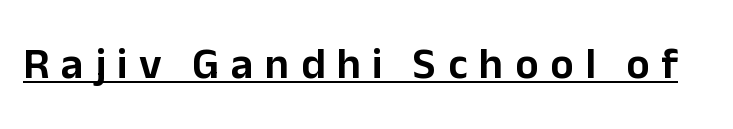
The image shows 44 px sans-serif type, upright; set unusually wide letter spacing (+0.26 em), underlined; low stroke contrast and a medium x-height.
